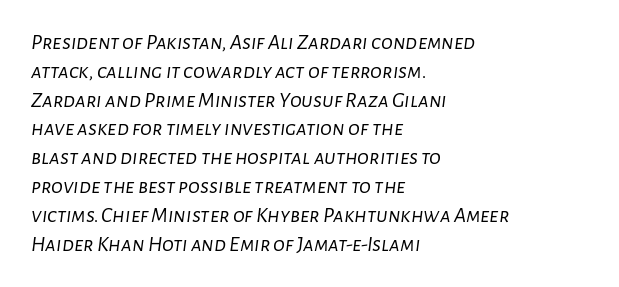
Q: Is the text bold? A: No.
Q: Is the text italic (slanted)? A: Yes, it leans right by about 7 degrees.
Q: Is the text underlined? A: No.
Q: How is the paragraph aligned? A: Left-aligned.
Q: Is the spacing between letters normal or unusually wide? A: Normal.
Q: Is the spacing between lines tight, normal or loose? A: Normal.
